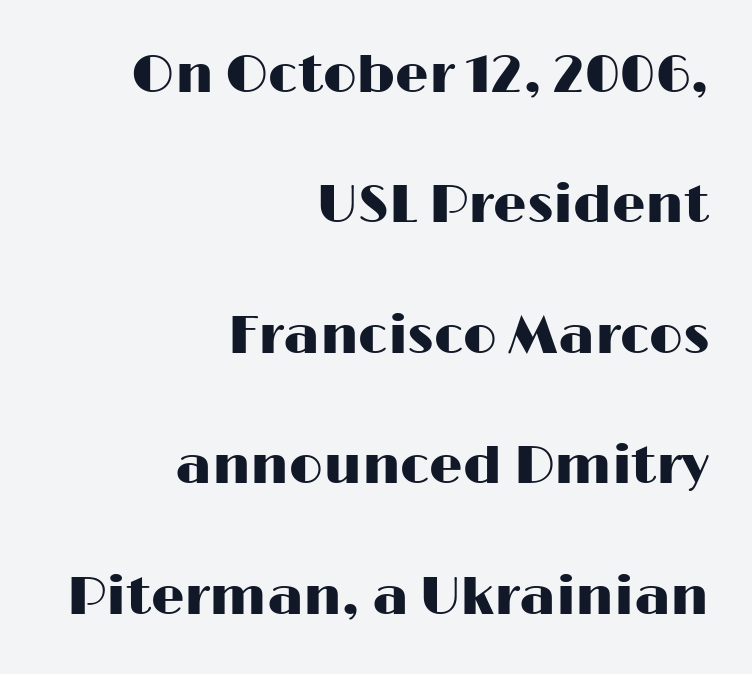
The image shows 53 px wide sans-serif type, upright; set right-aligned, loose line spacing (2.46x), normal letter spacing, not underlined; high stroke contrast and a medium x-height.
